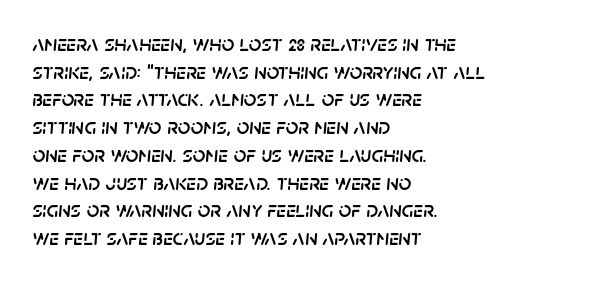
Notice how the passage keeps a crisp vertical edge on the left only. Caption: standard tracking, unaltered. A typesetter would call this leading conventional body-copy spacing. The letters are slanted; this is an italic face. Beneath every word, the page is bare.
